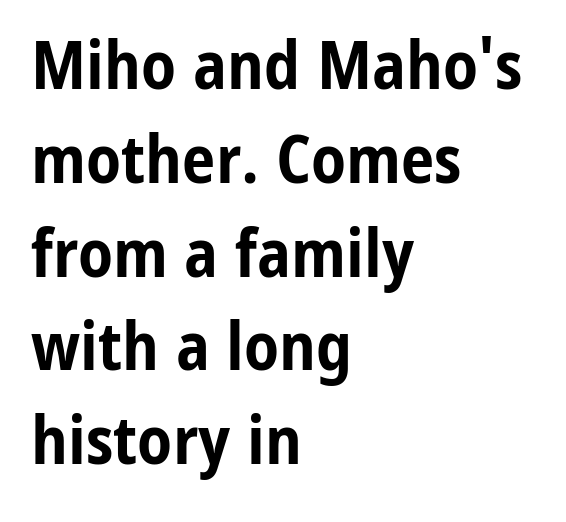
You could not count columns in this text — the font is proportionally spaced. The font is running at its bold setting. This rendering employs a face without finishing strokes, i.e., a sans-serif. The zone under the glyphs is completely vacant. Baseline-to-baseline distance is the conventional proportion of letter height.
